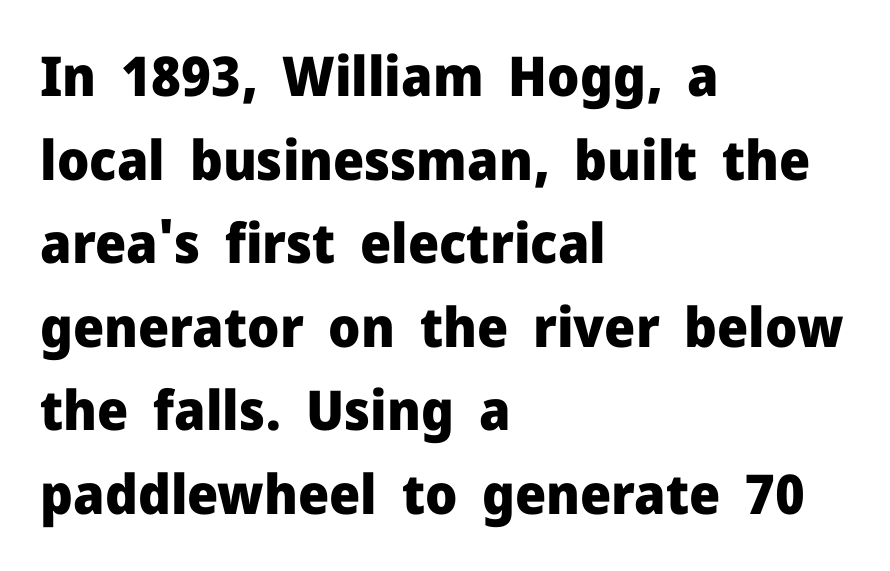
The image shows 55 px heavy sans-serif type, upright; set left-aligned, normal line spacing (1.52x), normal letter spacing, not underlined; low stroke contrast and a medium x-height.
